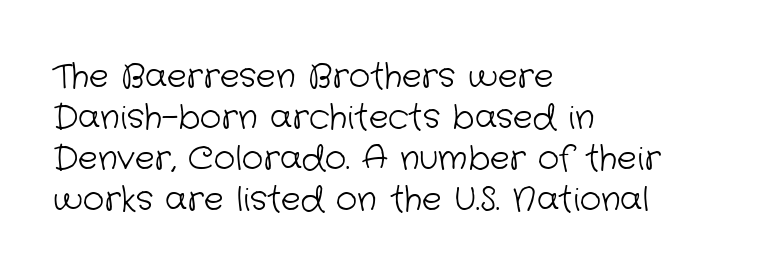
{"serif": "no", "bold": "no", "weight": "light", "width": "normal", "stroke_contrast": "low", "x_height": "medium", "monospaced": "no", "underline": "no", "align": "left", "line_spacing_ratio": 1.24, "letter_spacing": "normal", "letter_spacing_em": 0.0, "glyph_px": 33}
